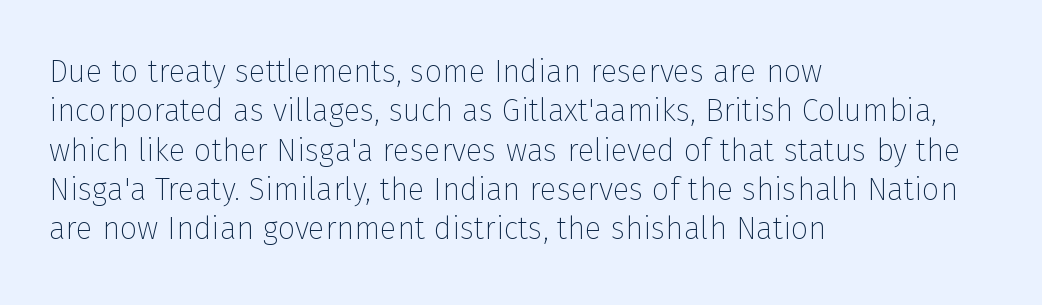
{"serif": "no", "italic": "no", "bold": "no", "weight": "thin", "width": "normal", "stroke_contrast": "low", "x_height": "medium", "monospaced": "no", "underline": "no", "align": "left", "line_spacing": "normal", "line_spacing_ratio": 1.27, "letter_spacing": "normal", "letter_spacing_em": 0.0, "glyph_px": 31}
